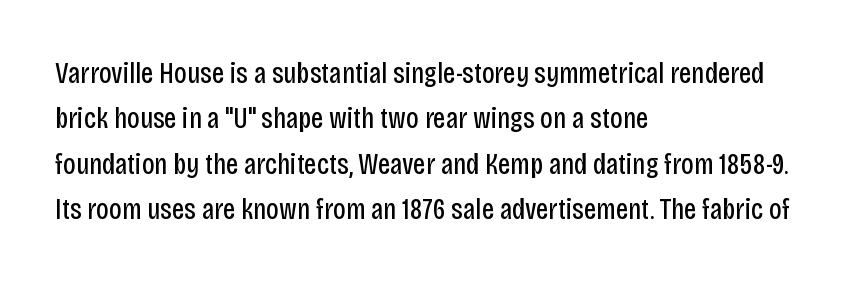
Q: Is the text bold? A: No.
Q: Is the text italic (slanted)? A: No, it is upright.
Q: Is the typeface a serif or a sans-serif typeface? A: Sans-serif.
Q: Is the text underlined? A: No.
Q: How is the paragraph aligned? A: Left-aligned.
Q: Is the spacing between letters normal or unusually wide? A: Normal.
Q: Is the spacing between lines tight, normal or loose? A: Normal.
Q: Width (condensed, normal, or wide)? A: Condensed.
Q: Stroke contrast? A: Low.
Q: x-height? A: Large.
Q: Monospaced? A: No.
